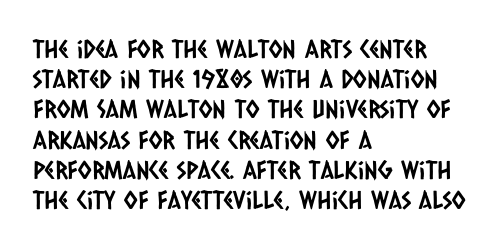
The image shows 25 px text type; set left-aligned, line spacing 1.21x, normal letter spacing, not underlined.
